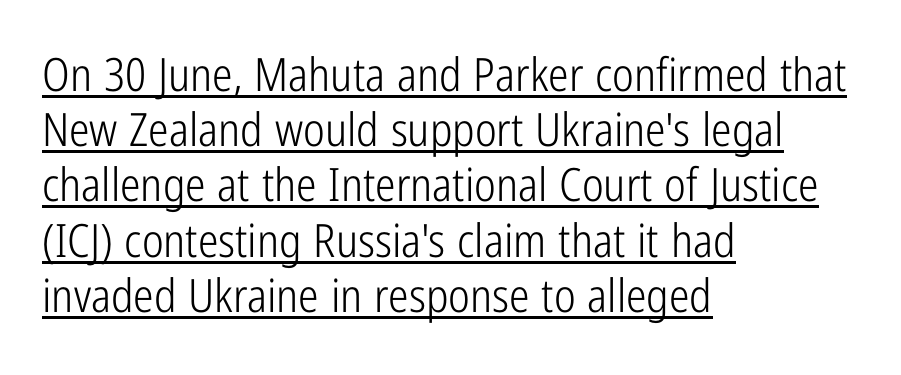
The image shows 46 px light, condensed sans-serif type, upright; set left-aligned, line spacing 1.2x, normal letter spacing, underlined; low stroke contrast and a medium x-height.
